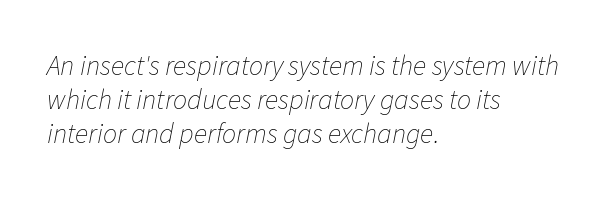
The image shows 28 px thin type, italic (leaning right); set left-aligned, line spacing 1.21x, normal letter spacing, not underlined; low stroke contrast and a medium x-height.
